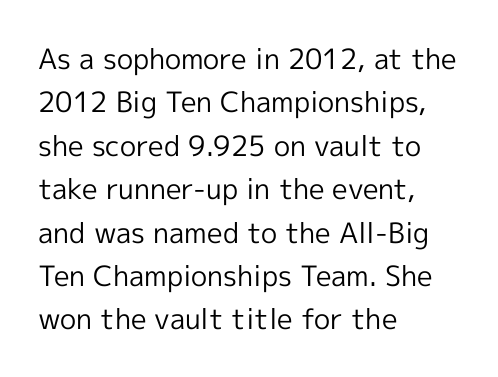
{"serif": "no", "italic": "no", "bold": "no", "weight": "regular", "width": "normal", "x_height": "medium", "monospaced": "no", "underline": "no", "align": "left", "line_spacing": "normal", "line_spacing_ratio": 1.55, "letter_spacing": "normal", "letter_spacing_em": 0.0, "glyph_px": 28}
